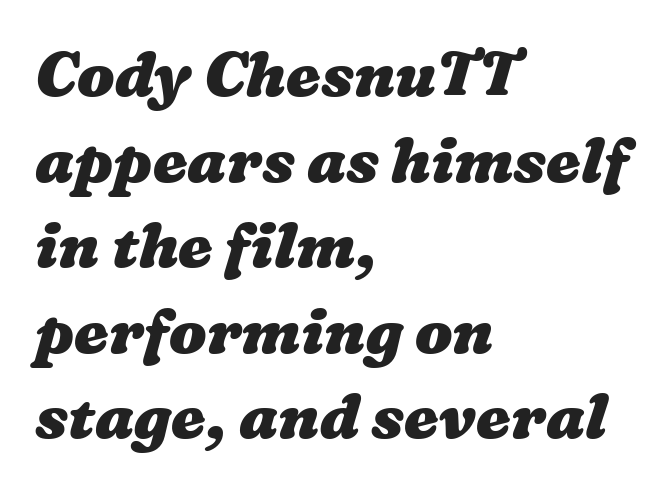
The block of text has a typical density, with ordinary space between rows. Nobody drew a line under any word here. Between one letter and the next there's only the usual sliver of space. Bold? Absolutely — the strokes are thick and heavy. Proportional: the letters do not fall into vertical columns. Teacher's note: observe the even left margin — that is flush-left alignment.
